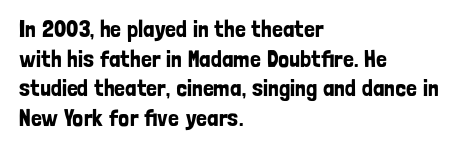
The image shows 24 px text type, upright; set left-aligned, line spacing 1.23x, normal letter spacing, not underlined.
